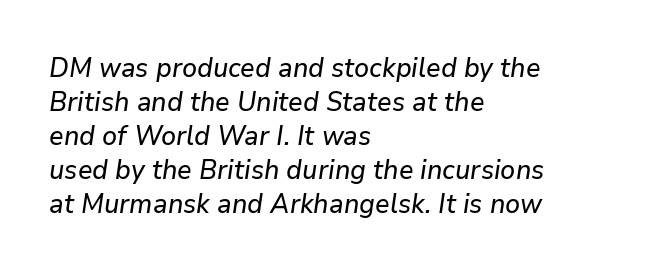
The image shows 27 px text type, italic (leaning right); set left-aligned, normal line spacing (1.26x), normal letter spacing, not underlined.
